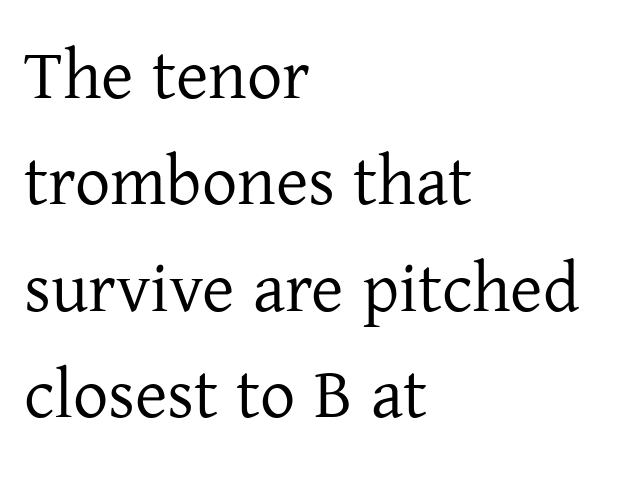
{"serif": "yes", "italic": "no", "width": "normal", "stroke_contrast": "low", "x_height": "medium", "monospaced": "no", "underline": "no", "align": "left", "line_spacing": "normal", "line_spacing_ratio": 1.52, "letter_spacing": "normal", "letter_spacing_em": 0.0, "glyph_px": 70}
